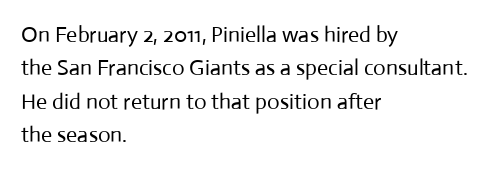
Q: Is the text bold? A: No.
Q: Is the text italic (slanted)? A: No, it is upright.
Q: Is the text underlined? A: No.
Q: How is the paragraph aligned? A: Left-aligned.
Q: Is the spacing between letters normal or unusually wide? A: Normal.
Q: Is the spacing between lines tight, normal or loose? A: Normal.
